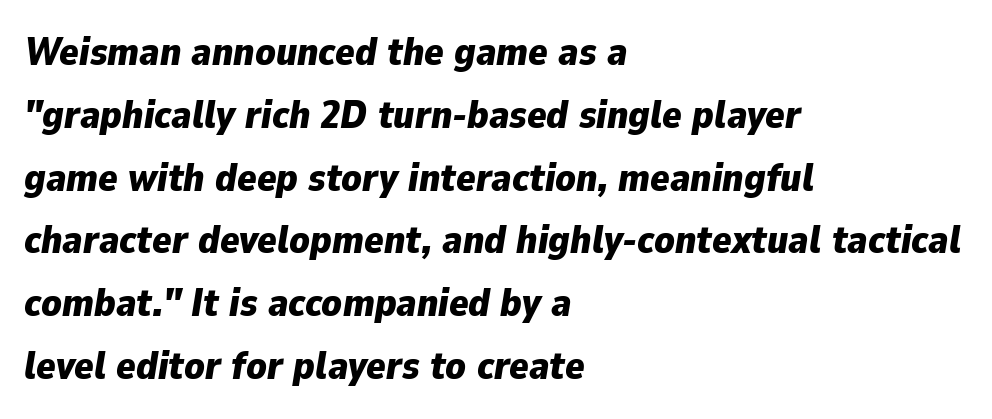
{"italic": "yes", "lean": "right", "slant_degrees": 9, "bold": "yes", "weight": "bold", "width": "normal", "stroke_contrast": "low", "x_height": "medium", "monospaced": "no", "underline": "no", "align": "left", "line_spacing": "normal", "line_spacing_ratio": 1.57, "letter_spacing": "normal", "letter_spacing_em": 0.0, "glyph_px": 40}
